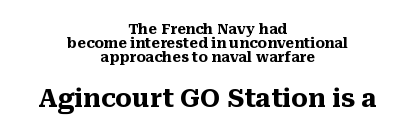
The image shows 25 px bold type, upright; set centered, tight line spacing (1.0x), normal letter spacing, not underlined; the second (bottom) block is 1.79x larger.
